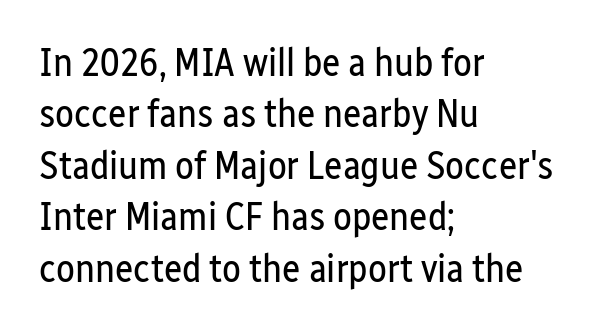
The image shows 39 px regular-weight, condensed sans-serif type, upright; set left-aligned, normal line spacing (1.32x), normal letter spacing, not underlined; low stroke contrast and a medium x-height.
